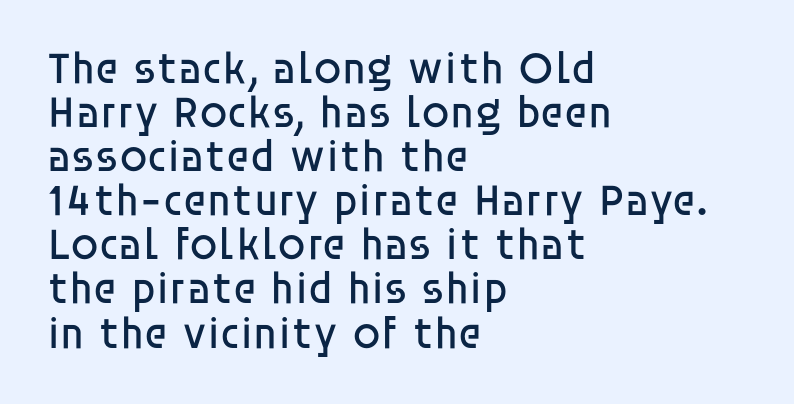
The image shows 45 px regular-weight sans-serif type, upright; set left-aligned, tight line spacing (0.98x), normal letter spacing, not underlined; low stroke contrast and a large x-height.
